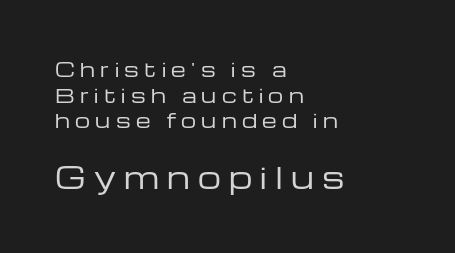
The passage shown stacks its lines at a standard gap. Is this a fixed-width face? No — the glyphs have proportional, varying widths. It's the straight-up-and-down kind of type. Which of the two is more prominent by size? The second, at the bottom. A classic flush-left, rag-right setting is used for this passage.
